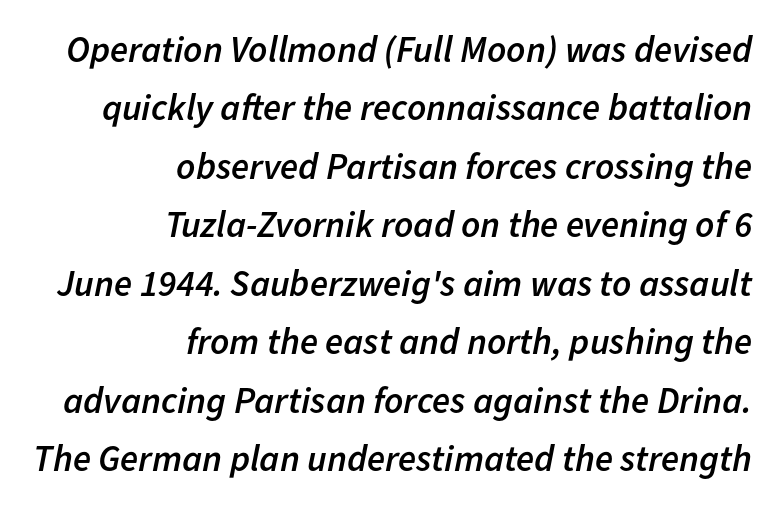
The gap between lines stays unmarked. The text block is weighted toward the right margin, trailing off unevenly leftward. An italicized treatment has been applied to the whole sample. What's the leading like? Ordinary, nothing unusual. A fair bit of extra ink — the face is semibold, not bold. Is this a fixed-width face? No — the glyphs have proportional, varying widths.
